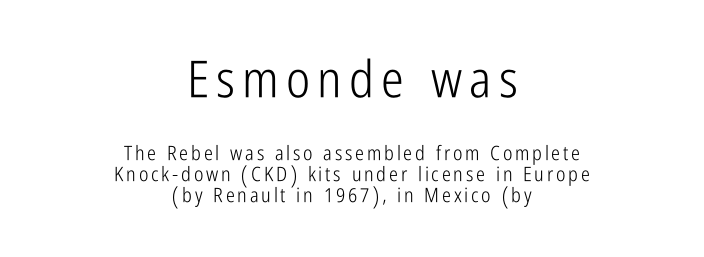
The image shows 51 px light, condensed sans-serif type, upright; set centered, tight line spacing (1.03x), not underlined; the first (top) block is 2.55x larger; low stroke contrast and a medium x-height.
